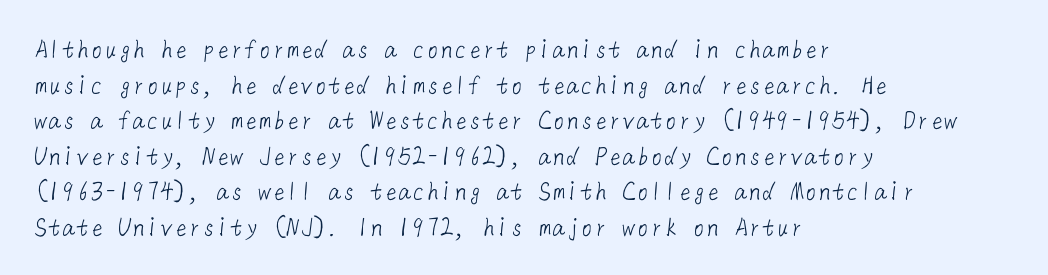
{"serif": "no", "bold": "no", "weight": "light", "width": "normal", "stroke_contrast": "low", "x_height": "medium", "underline": "no", "align": "left", "line_spacing": "normal", "line_spacing_ratio": 1.27, "letter_spacing": "normal", "letter_spacing_em": 0.0, "glyph_px": 28}
